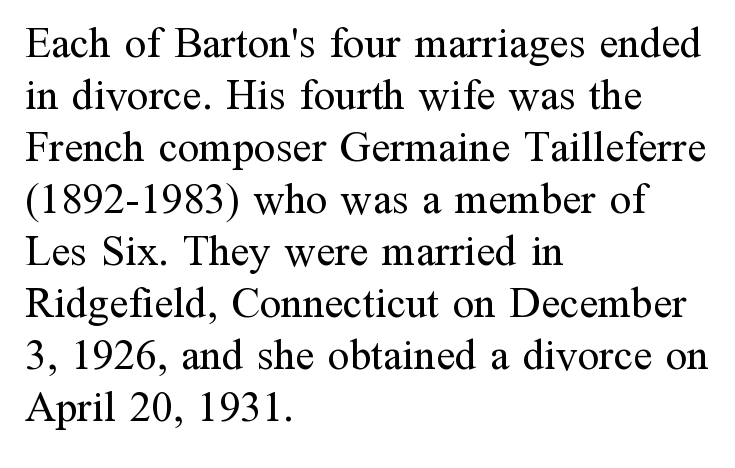
The image shows 43 px regular-weight serif type, upright; set left-aligned, line spacing 1.21x, normal letter spacing, not underlined; medium stroke contrast and a medium x-height.
